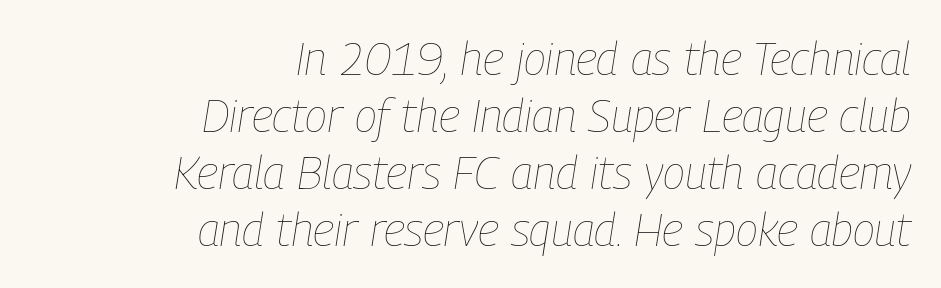
{"italic": "yes", "lean": "right", "slant_degrees": 9, "bold": "no", "weight": "thin", "width": "condensed", "stroke_contrast": "low", "x_height": "medium", "monospaced": "no", "underline": "no", "align": "right", "line_spacing_ratio": 1.24, "letter_spacing": "normal", "letter_spacing_em": 0.0, "glyph_px": 46}
